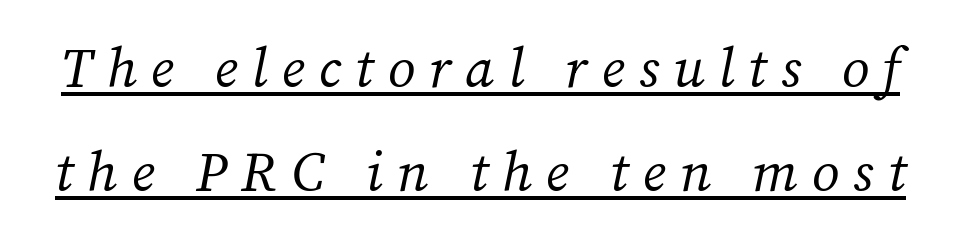
Honestly, the underline is the first thing you notice here. Think standard paragraph weight, or any step lighter than that. The typography opts for an oblique posture over an upright one. The face used here is proportionally spaced, like ordinary book or web type.
